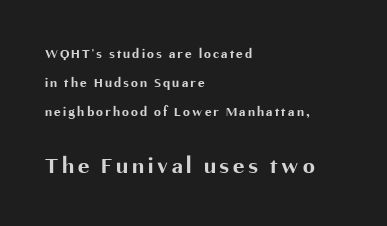
Q: Is the text bold? A: Yes.
Q: Is the text italic (slanted)? A: No, it is upright.
Q: Is the text underlined? A: No.
Q: How is the paragraph aligned? A: Left-aligned.
Q: Is the spacing between lines tight, normal or loose? A: Loose.
Q: Which block of text is set in a larger size, the first (top) or the second (bottom)? A: The second (bottom) one.
